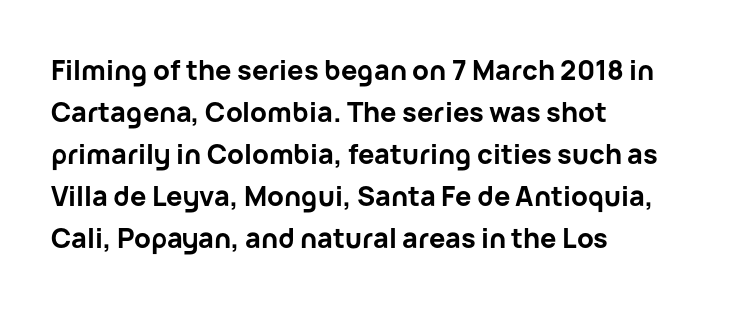
The image shows 27 px bold type, upright; set left-aligned, normal line spacing (1.56x), normal letter spacing, not underlined.
